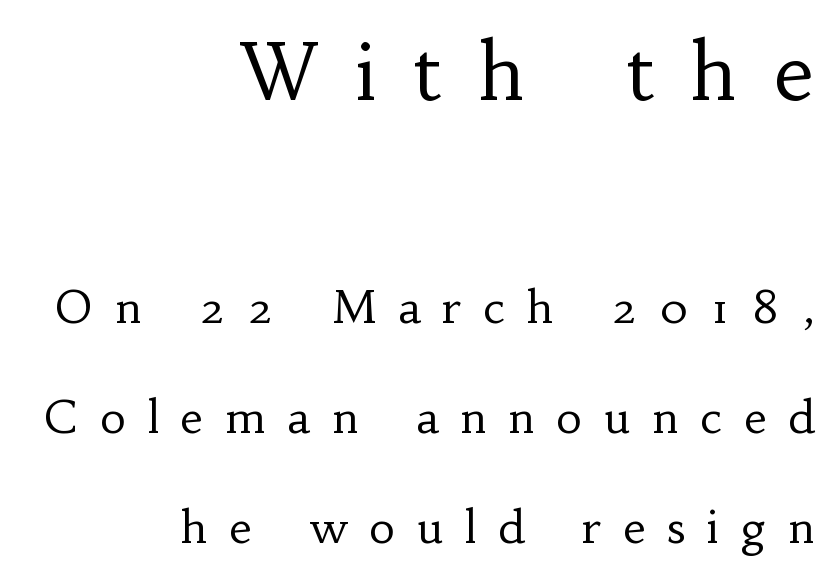
The image shows 79 px regular-weight serif type, upright; set right-aligned, loose line spacing (2.45x), unusually wide letter spacing (+0.48 em), not underlined; the first (top) block is 1.76x larger; low stroke contrast and a small x-height.
